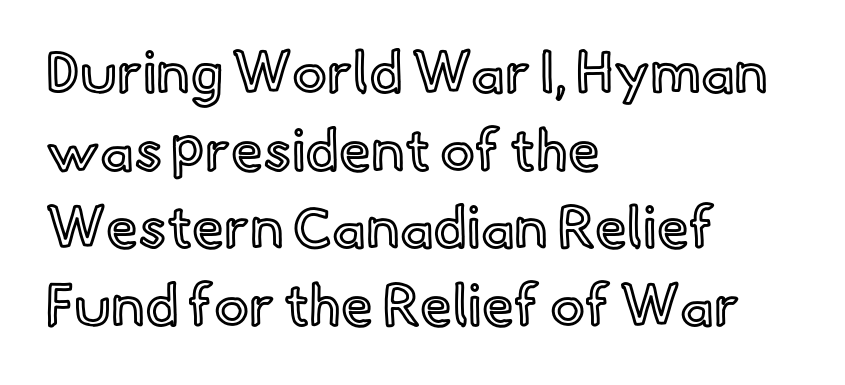
Q: Is the text italic (slanted)? A: No, it is upright.
Q: Is the text underlined? A: No.
Q: How is the paragraph aligned? A: Left-aligned.
Q: Is the spacing between letters normal or unusually wide? A: Normal.
Q: Is the spacing between lines tight, normal or loose? A: Normal.
Q: Width (condensed, normal, or wide)? A: Normal.
Q: x-height? A: Small.
Q: Monospaced? A: No.
